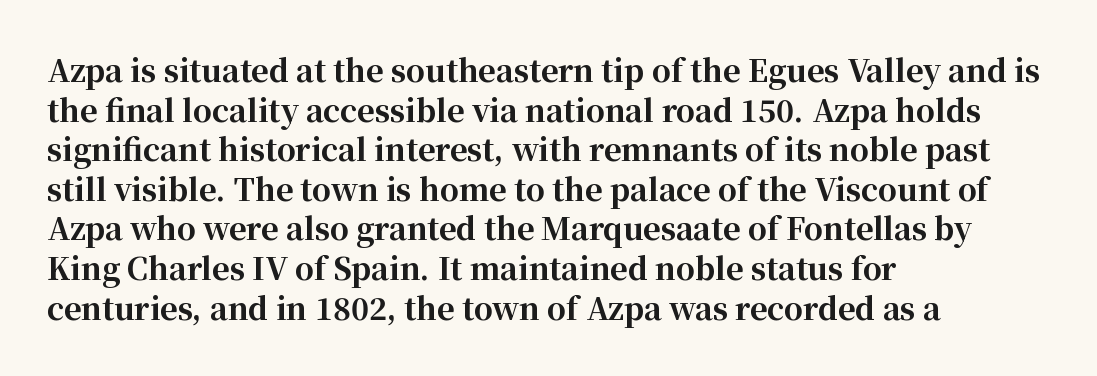
{"serif": "yes", "italic": "no", "bold": "yes", "weight": "bold", "width": "normal", "stroke_contrast": "high", "x_height": "medium", "monospaced": "no", "underline": "no", "align": "left", "line_spacing": "normal", "line_spacing_ratio": 1.32, "letter_spacing": "normal", "letter_spacing_em": 0.0, "glyph_px": 30}
